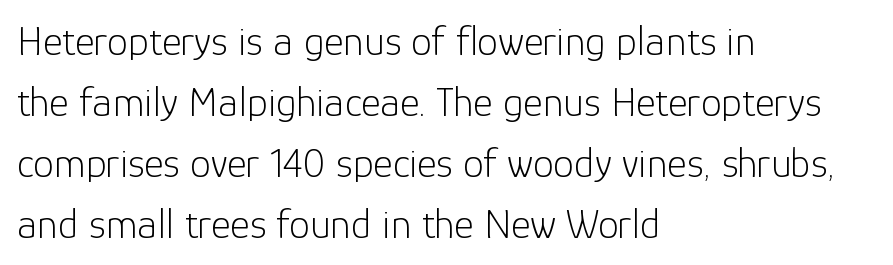
{"serif": "no", "italic": "no", "bold": "no", "weight": "light", "width": "normal", "stroke_contrast": "low", "x_height": "medium", "monospaced": "no", "underline": "no", "align": "left", "line_spacing": "normal", "line_spacing_ratio": 1.45, "letter_spacing": "normal", "letter_spacing_em": 0.0, "glyph_px": 42}
